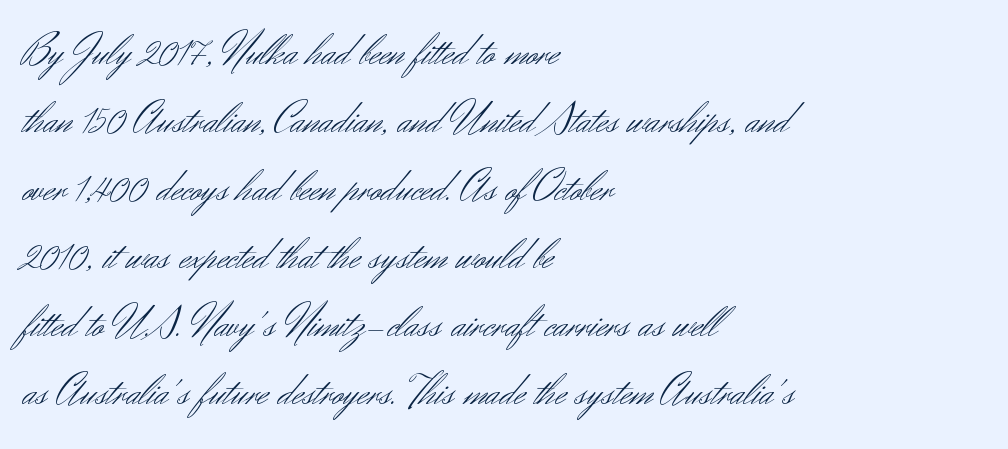
{"serif": "no", "bold": "no", "weight": "light", "width": "normal", "stroke_contrast": "medium", "x_height": "small", "monospaced": "no", "underline": "no", "align": "left", "line_spacing": "normal", "line_spacing_ratio": 1.51, "letter_spacing": "normal", "letter_spacing_em": 0.0, "glyph_px": 45}
